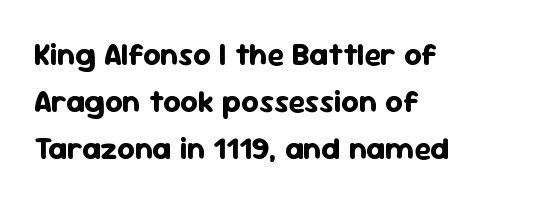
The image shows 31 px bold sans-serif type, upright; set left-aligned, normal line spacing (1.52x), normal letter spacing, not underlined; low stroke contrast and a medium x-height.
